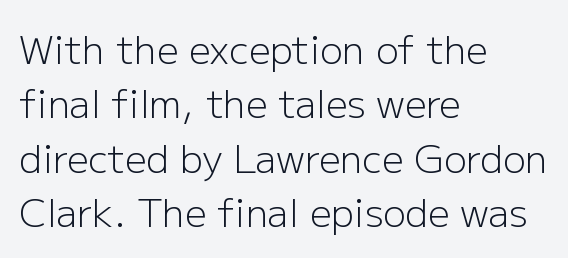
The image shows 38 px light sans-serif type, upright; set left-aligned, normal line spacing (1.43x), normal letter spacing, not underlined; low stroke contrast and a medium x-height.
